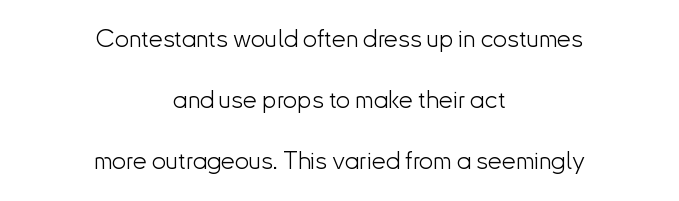
The letterforms sit at book weight or below. The face used here is rendered with its standard letterfit. Loosely led — the rows are spread out. If you drew a line through each stem, it would be perfectly vertical. The zone under the glyphs is completely vacant. The paragraph has two soft edges and a firm central axis.
